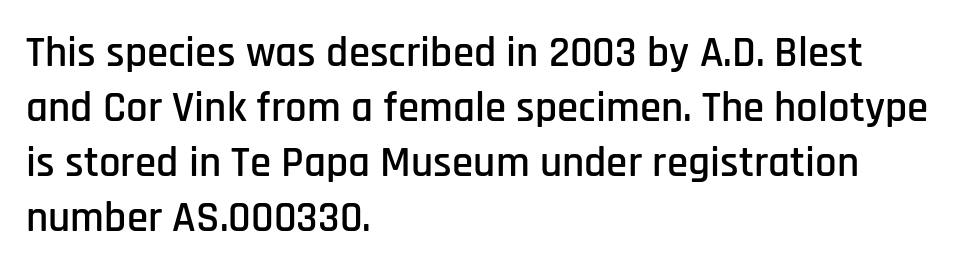
{"serif": "no", "italic": "no", "width": "condensed", "stroke_contrast": "low", "x_height": "large", "monospaced": "no", "underline": "no", "align": "left", "line_spacing": "normal", "line_spacing_ratio": 1.28, "letter_spacing": "normal", "letter_spacing_em": 0.0, "glyph_px": 43}
